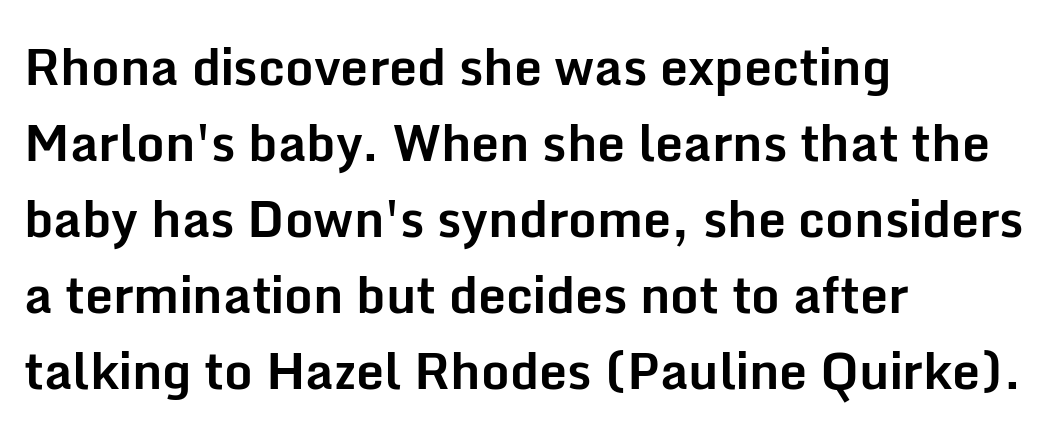
{"serif": "no", "italic": "no", "bold": "yes", "weight": "bold", "width": "normal", "stroke_contrast": "low", "x_height": "medium", "monospaced": "no", "underline": "no", "align": "left", "line_spacing": "normal", "line_spacing_ratio": 1.52, "letter_spacing": "normal", "letter_spacing_em": 0.0, "glyph_px": 50}
